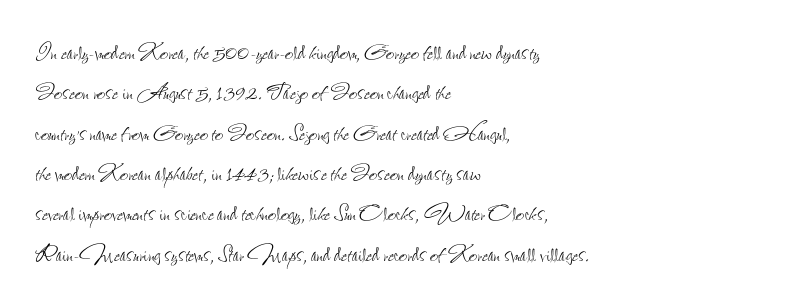
The rendering anchors every line to the left-hand side. The font sits on the lighter half of the weight spectrum, regular included. The lines sit at an ordinary, default distance from one another. The horizontal fit of the characters is conventional and even. Here the designer chose a conventional face with non-uniform glyph widths. Underline: absent.
